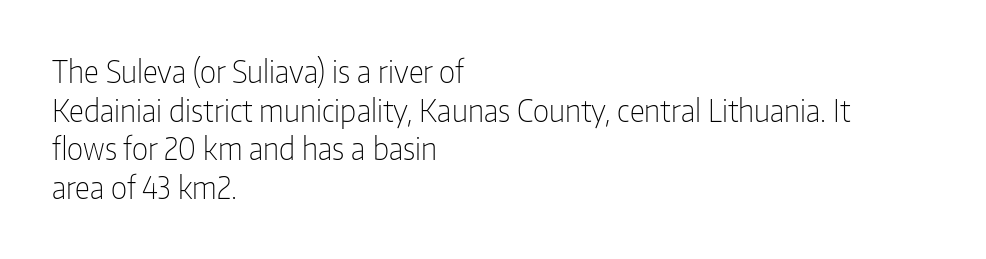
Q: Is the text bold? A: No.
Q: Is the text italic (slanted)? A: No, it is upright.
Q: Is the typeface a serif or a sans-serif typeface? A: Sans-serif.
Q: Is the text underlined? A: No.
Q: How is the paragraph aligned? A: Left-aligned.
Q: Is the spacing between letters normal or unusually wide? A: Normal.
Q: Is the spacing between lines tight, normal or loose? A: Normal.
Q: Width (condensed, normal, or wide)? A: Condensed.
Q: Stroke contrast? A: Low.
Q: x-height? A: Medium.
Q: Monospaced? A: No.
